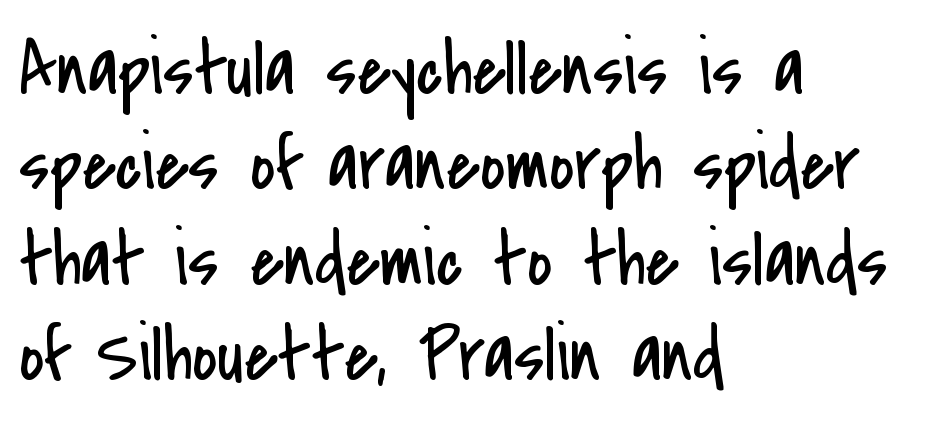
Q: Is the text bold? A: No.
Q: Is the text italic (slanted)? A: No, it is upright.
Q: Is the typeface a serif or a sans-serif typeface? A: Sans-serif.
Q: Is the text underlined? A: No.
Q: How is the paragraph aligned? A: Left-aligned.
Q: Is the spacing between letters normal or unusually wide? A: Normal.
Q: Width (condensed, normal, or wide)? A: Condensed.
Q: Stroke contrast? A: Low.
Q: x-height? A: Small.
Q: Monospaced? A: No.
